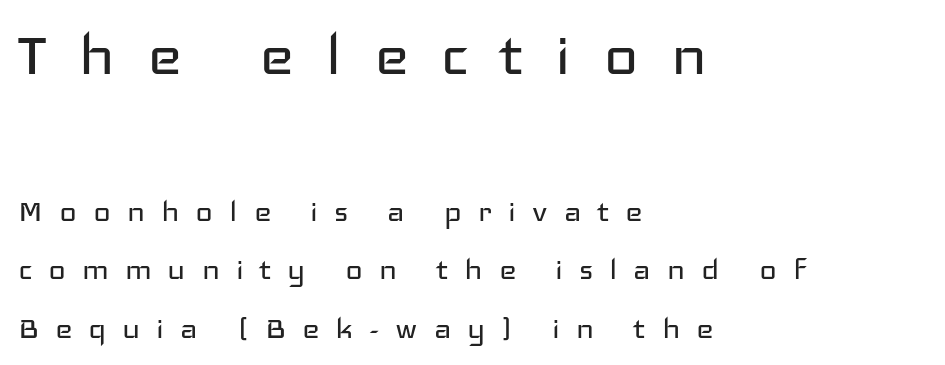
{"serif": "no", "italic": "no", "bold": "no", "weight": "regular", "width": "wide", "stroke_contrast": "low", "x_height": "medium", "monospaced": "no", "underline": "no", "align": "left", "line_spacing": "normal", "line_spacing_ratio": 1.57, "letter_spacing": "wide", "letter_spacing_em": 0.43, "larger_block": "first", "size_ratio": 2.0, "glyph_px": 74}
